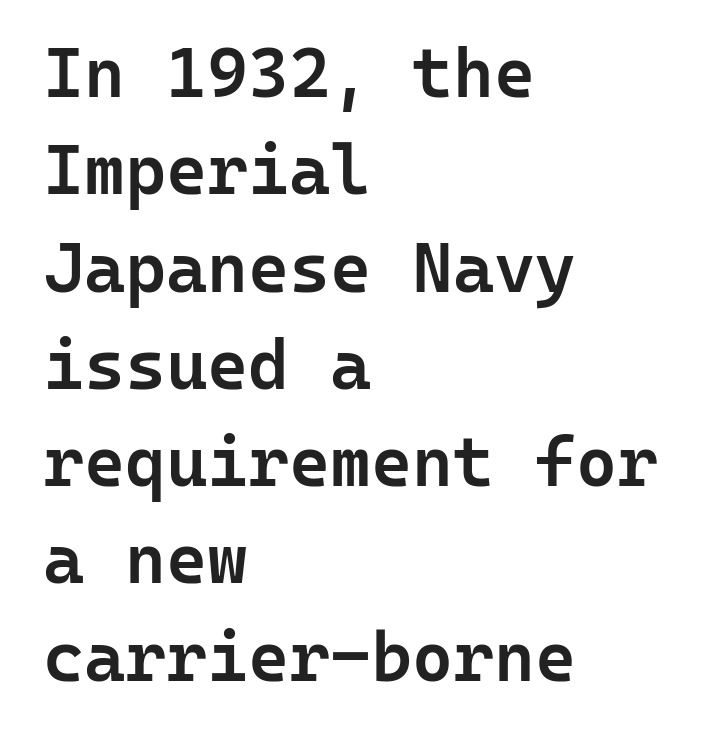
This sample is left-justified, so line endings fall wherever the words run out. Emphasis by weight is partial: semibold. Think of a typewriter: that constant character pitch is what you see here. Ordinary non-slanted type is in use.
